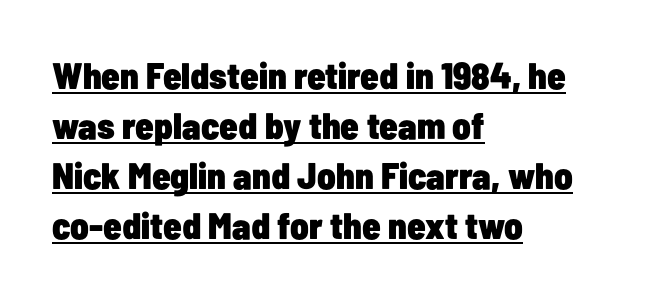
Q: Is the text bold? A: Yes.
Q: Is the text italic (slanted)? A: No, it is upright.
Q: Is the typeface a serif or a sans-serif typeface? A: Sans-serif.
Q: Is the text underlined? A: Yes.
Q: How is the paragraph aligned? A: Left-aligned.
Q: Is the spacing between letters normal or unusually wide? A: Normal.
Q: Is the spacing between lines tight, normal or loose? A: Normal.
Q: Width (condensed, normal, or wide)? A: Condensed.
Q: Stroke contrast? A: Low.
Q: x-height? A: Medium.
Q: Monospaced? A: No.
